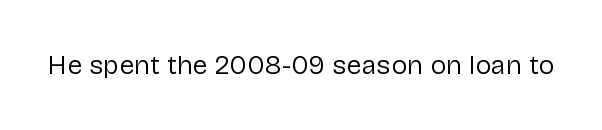
{"italic": "no", "bold": "no", "underline": "no", "letter_spacing": "normal", "letter_spacing_em": 0.0, "glyph_px": 27}
